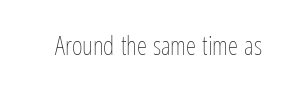
The image shows 26 px text type, upright; set normal letter spacing, not underlined.
